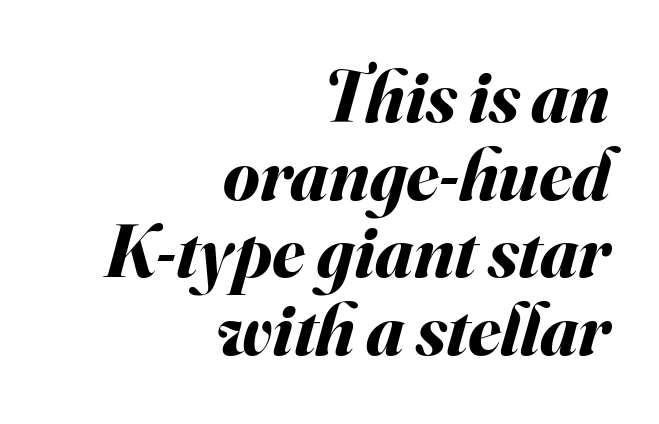
Q: Is the text bold? A: Yes.
Q: Is the text italic (slanted)? A: Yes, it leans right by about 16 degrees.
Q: Is the text underlined? A: No.
Q: How is the paragraph aligned? A: Right-aligned.
Q: Is the spacing between letters normal or unusually wide? A: Normal.
Q: Is the spacing between lines tight, normal or loose? A: Tight.
Q: Width (condensed, normal, or wide)? A: Normal.
Q: Stroke contrast? A: Medium.
Q: x-height? A: Small.
Q: Monospaced? A: No.
